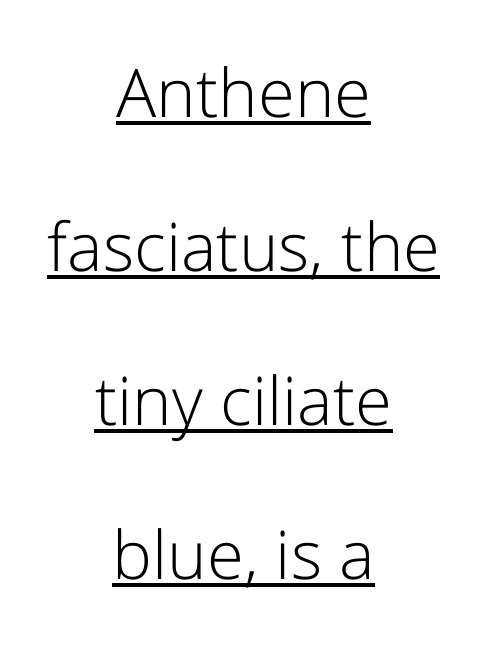
{"serif": "no", "italic": "no", "bold": "no", "weight": "light", "width": "normal", "stroke_contrast": "low", "x_height": "medium", "monospaced": "no", "underline": "yes", "align": "center", "line_spacing": "loose", "line_spacing_ratio": 2.3, "letter_spacing": "normal", "letter_spacing_em": 0.0, "glyph_px": 67}
